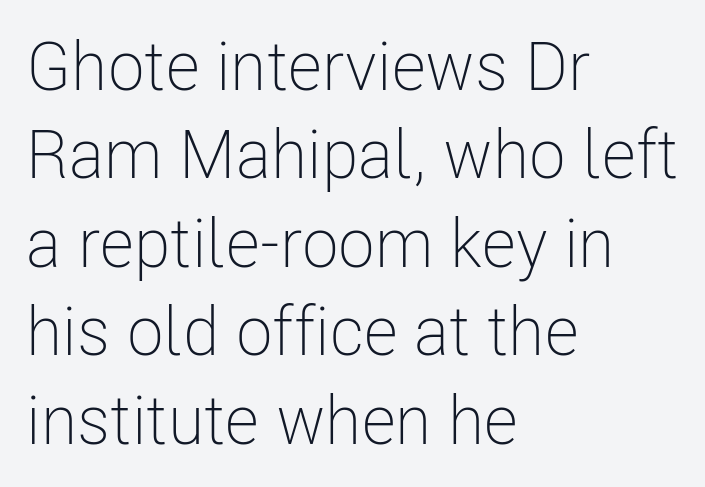
Q: Is the text bold? A: No.
Q: Is the text italic (slanted)? A: No, it is upright.
Q: Is the typeface a serif or a sans-serif typeface? A: Sans-serif.
Q: Is the text underlined? A: No.
Q: How is the paragraph aligned? A: Left-aligned.
Q: Is the spacing between letters normal or unusually wide? A: Normal.
Q: Is the spacing between lines tight, normal or loose? A: Normal.
Q: Width (condensed, normal, or wide)? A: Condensed.
Q: Stroke contrast? A: Low.
Q: x-height? A: Medium.
Q: Monospaced? A: No.
